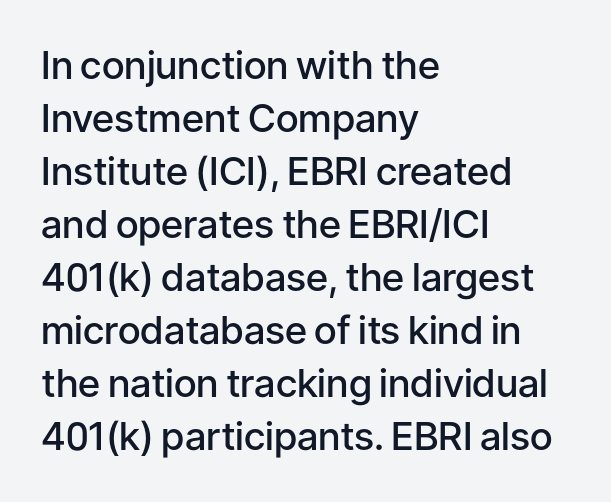
Horizontal bands of white between lines are of average thickness. The passage shown is not underscored anywhere. Typographic density is moderately raised because the face is semibold. Layout note: lines flush left. The line texture is even and compact thanks to regular tracking.
